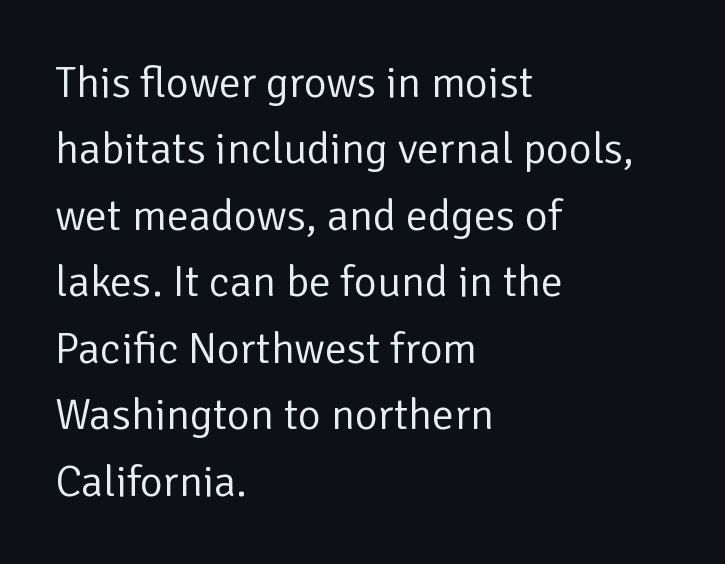
Weight: in the light-to-regular range. A student would call this left alignment; a typographer would say flush left, rag right. Is this a fixed-width face? No — the glyphs have proportional, varying widths. The line texture is even and compact thanks to regular tracking.
